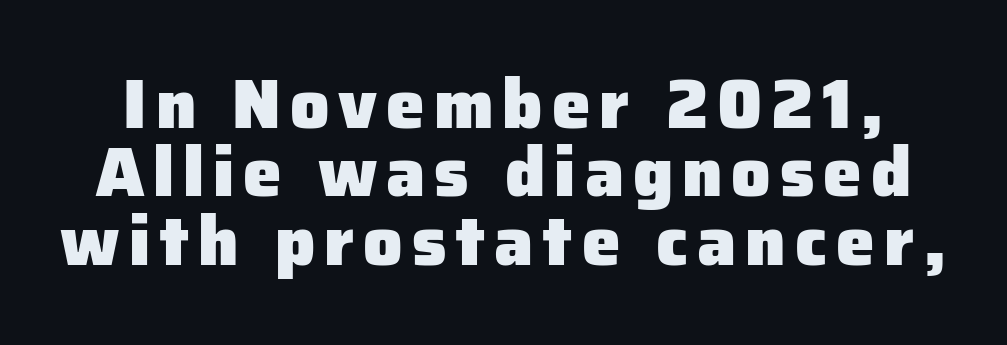
Q: Is the text bold? A: Yes.
Q: Is the text italic (slanted)? A: No, it is upright.
Q: Is the typeface a serif or a sans-serif typeface? A: Sans-serif.
Q: Is the text underlined? A: No.
Q: Is the spacing between lines tight, normal or loose? A: Tight.
Q: Width (condensed, normal, or wide)? A: Normal.
Q: Stroke contrast? A: Low.
Q: x-height? A: Medium.
Q: Monospaced? A: No.
